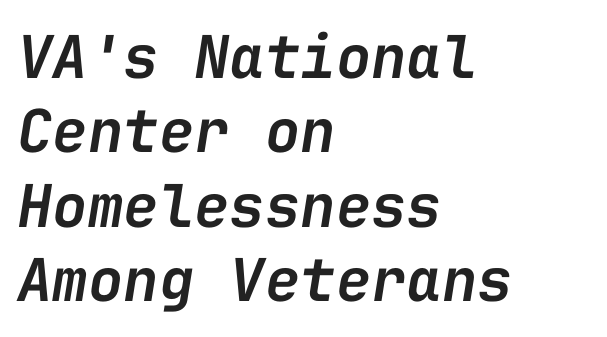
{"italic": "yes", "lean": "right", "slant_degrees": 9, "bold": "semi", "weight": "semibold", "width": "normal", "stroke_contrast": "low", "x_height": "medium", "monospaced": "yes", "underline": "no", "align": "left", "line_spacing": "normal", "line_spacing_ratio": 1.26, "letter_spacing": "normal", "letter_spacing_em": 0.0, "glyph_px": 59}
